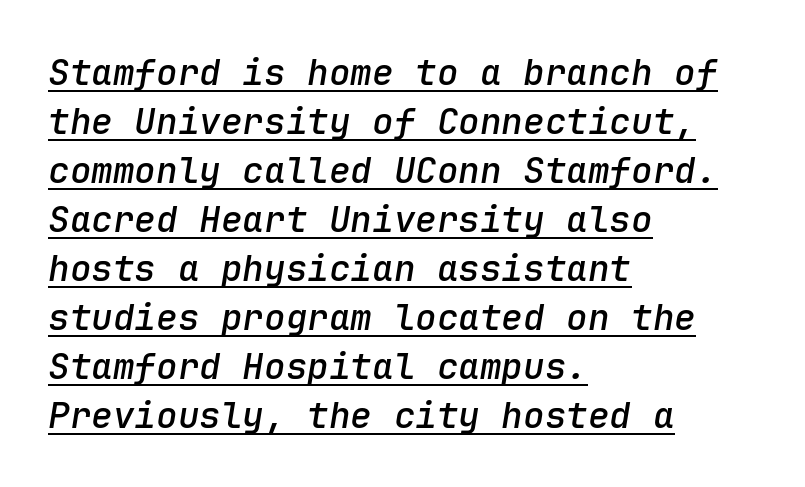
Yep, that's italic — everything's leaning. A typesetter would call this monospace, since all characters share one set width. Every word sits above its own underline. As a designer I'd log this as weight 600, semibold. Caption: standard tracking, unaltered. The block of text has a typical density, with ordinary space between rows.
